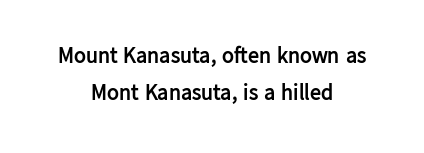
{"italic": "no", "bold": "yes", "underline": "no", "align": "center", "line_spacing": "normal", "line_spacing_ratio": 1.69, "letter_spacing": "normal", "letter_spacing_em": 0.0, "glyph_px": 22}
